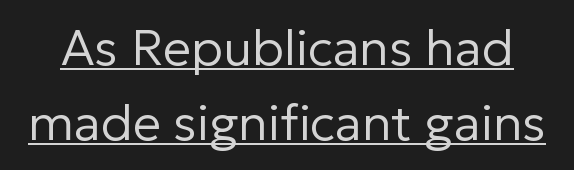
{"serif": "no", "italic": "no", "bold": "no", "weight": "regular", "width": "normal", "stroke_contrast": "low", "x_height": "medium", "monospaced": "no", "underline": "yes", "line_spacing": "normal", "line_spacing_ratio": 1.5, "letter_spacing": "normal", "letter_spacing_em": 0.0, "glyph_px": 50}
